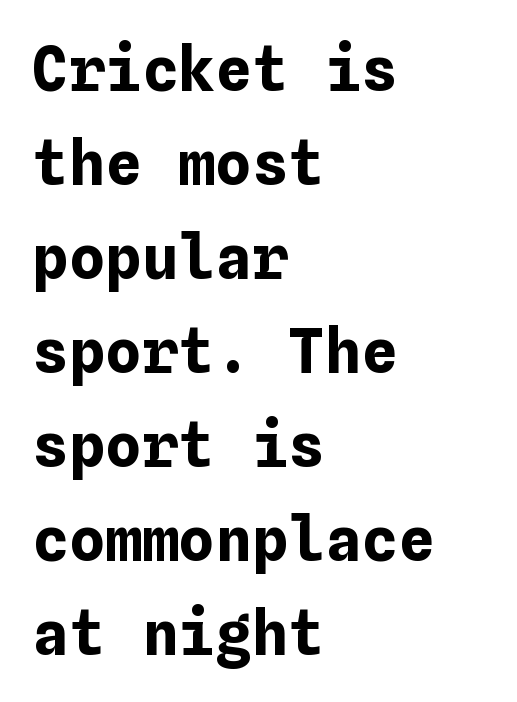
{"italic": "no", "bold": "yes", "weight": "bold", "width": "normal", "stroke_contrast": "low", "x_height": "medium", "underline": "no", "align": "left", "line_spacing": "normal", "line_spacing_ratio": 1.54, "letter_spacing": "normal", "letter_spacing_em": 0.0, "glyph_px": 61}
